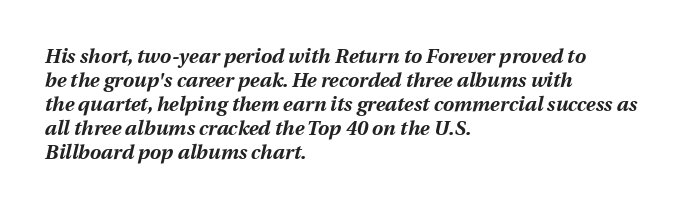
Short and long lines alike share a common starting point at left. The typography opts for an oblique posture over an upright one. The foot of each line stays bare and open. How heavy is the stroke? Heavy — this is a bold. Inter-character spacing is left at the font's built-in metrics.
